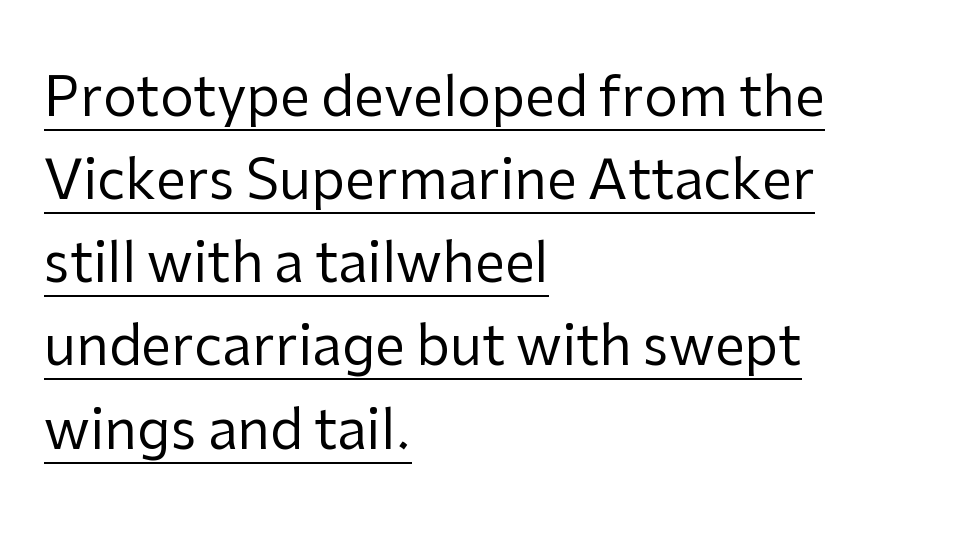
Where is the straight margin? On the left. Serif or sans? Sans — the stroke terminals are bare. Decoration check: the copy is underlined. Summary of weight: not heavy and not bold. The letters stand straight up with perfectly vertical stems. How would I describe the line gaps? Plain and ordinary.
